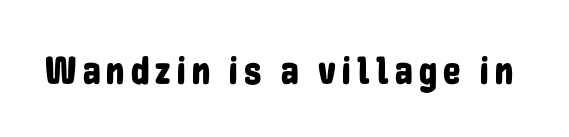
Bare-footed words on every line. Nope, no serifs anywhere on these letters. The rendering uses natural spacing where letterforms have individual widths. This sample uses an upright cut, with every glyph sitting square on the baseline.
